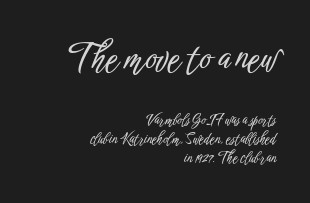
The image shows 35 px condensed sans-serif type; set right-aligned, normal line spacing (1.37x), normal letter spacing, not underlined; the first (top) block is 2.5x larger; low stroke contrast and a medium x-height.
